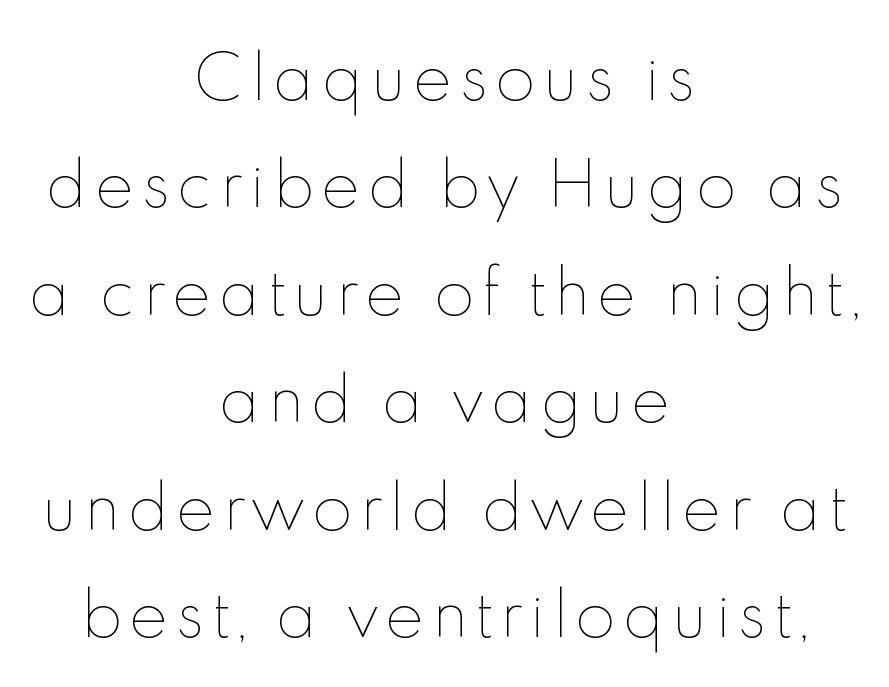
Q: Is the text bold? A: No.
Q: Is the text italic (slanted)? A: No, it is upright.
Q: Is the text underlined? A: No.
Q: How is the paragraph aligned? A: Centered.
Q: Width (condensed, normal, or wide)? A: Normal.
Q: x-height? A: Small.
Q: Monospaced? A: No.
